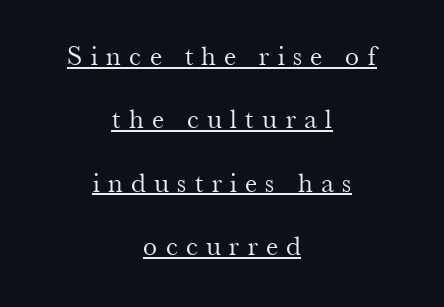
Caption: lettering with a line underneath. What kind of face is this? One with serifs. Summary of weight: not heavy and not bold. You could not count columns in this text — the font is proportionally spaced. The passage shown has open, widely tracked lettering throughout.
